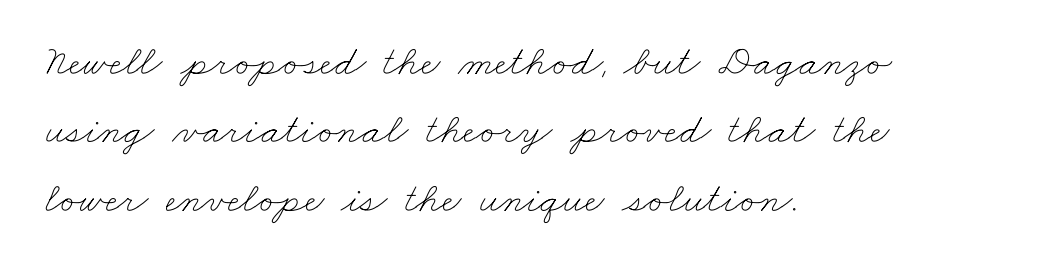
The image shows 43 px thin, wide type; set left-aligned, normal line spacing (1.59x), normal letter spacing, not underlined; low stroke contrast and a small x-height.
